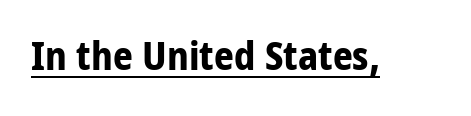
The image shows 39 px bold, condensed sans-serif type, upright; set normal letter spacing, underlined; low stroke contrast and a large x-height.
